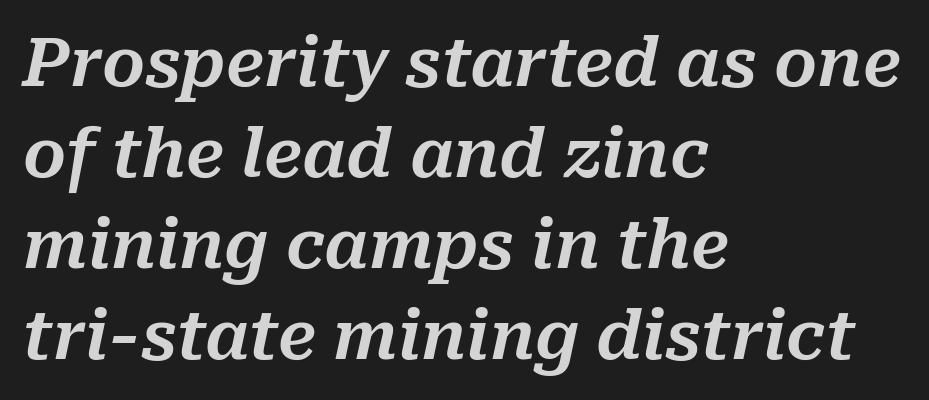
Do the characters align in a grid? No, the font is proportional. The paragraph shown leans on its left margin. Decoration check: the copy has no underline. Notice how descenders clear the ascenders below comfortably — that's standard leading.
